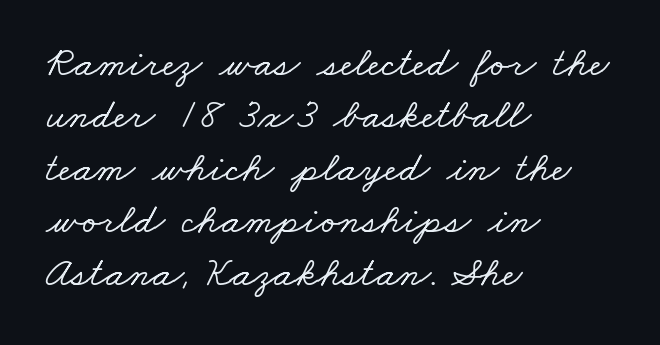
{"serif": "yes", "width": "wide", "stroke_contrast": "low", "x_height": "small", "monospaced": "no", "underline": "no", "align": "left", "line_spacing": "normal", "line_spacing_ratio": 1.25, "letter_spacing": "normal", "letter_spacing_em": 0.0, "glyph_px": 42}
